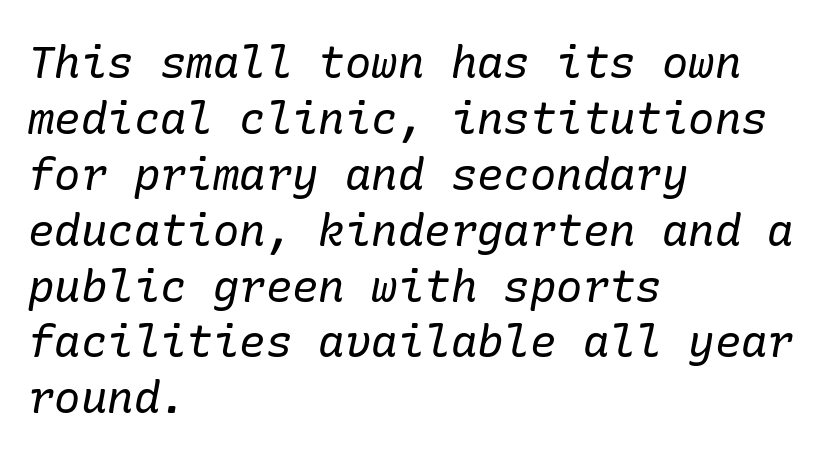
Students, note that the glyphs here touch the page at normal intervals. Only glyphs here, with clear space below each row. Compared with a typical body face, this is equally light or lighter still. The passage shown stacks its lines at a standard gap. The passage shown leans; its letterforms are oblique.
